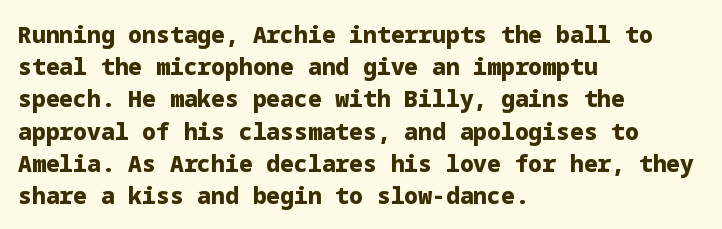
The image shows 23 px bold type, upright; set left-aligned, normal line spacing (1.4x), normal letter spacing, not underlined.
